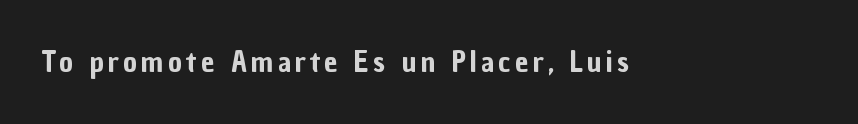
{"serif": "no", "italic": "no", "width": "condensed", "stroke_contrast": "low", "x_height": "medium", "monospaced": "no", "underline": "no", "glyph_px": 30}
